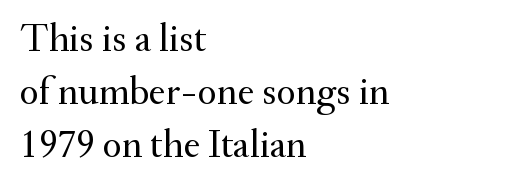
The image shows 40 px regular-weight serif type, upright; set left-aligned, normal line spacing (1.33x), normal letter spacing, not underlined; medium stroke contrast and a small x-height.
